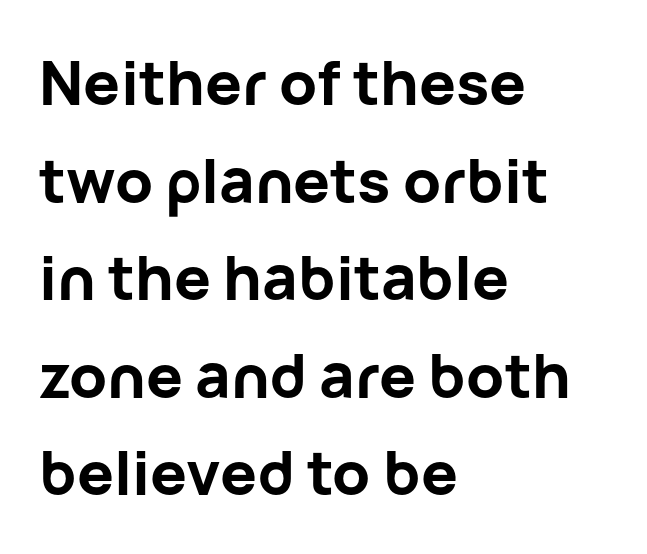
Q: Is the text bold? A: Yes.
Q: Is the text italic (slanted)? A: No, it is upright.
Q: Is the typeface a serif or a sans-serif typeface? A: Sans-serif.
Q: Is the text underlined? A: No.
Q: How is the paragraph aligned? A: Left-aligned.
Q: Is the spacing between letters normal or unusually wide? A: Normal.
Q: Is the spacing between lines tight, normal or loose? A: Normal.
Q: Width (condensed, normal, or wide)? A: Normal.
Q: Stroke contrast? A: Low.
Q: x-height? A: Medium.
Q: Monospaced? A: No.
